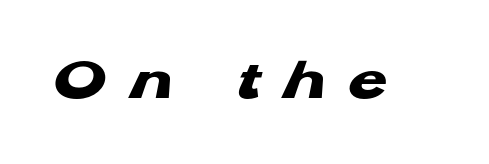
The image shows 63 px heavy, wide sans-serif type; set unusually wide letter spacing (+0.37 em), not underlined; low stroke contrast and a medium x-height.
